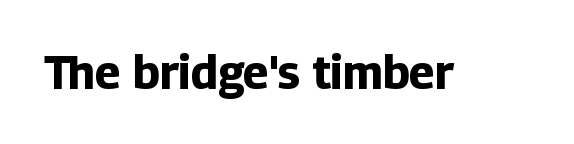
Q: Is the text bold? A: Yes.
Q: Is the text italic (slanted)? A: No, it is upright.
Q: Is the typeface a serif or a sans-serif typeface? A: Sans-serif.
Q: Is the text underlined? A: No.
Q: Is the spacing between letters normal or unusually wide? A: Normal.
Q: Width (condensed, normal, or wide)? A: Normal.
Q: Stroke contrast? A: Low.
Q: x-height? A: Medium.
Q: Monospaced? A: No.
